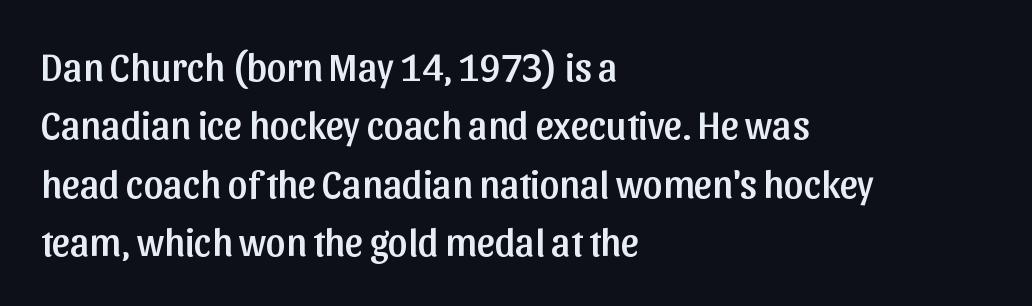
The image shows 39 px sans-serif type, upright; set left-aligned, normal line spacing (1.5x), normal letter spacing, not underlined; low stroke contrast and a medium x-height.
